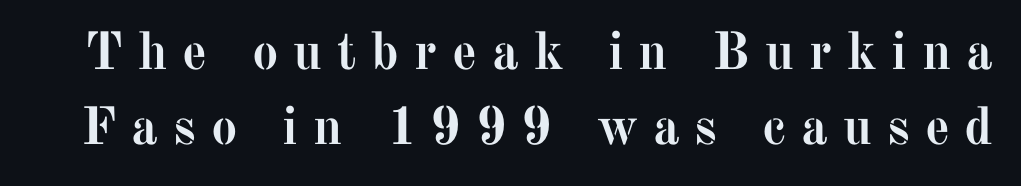
The image shows 53 px semibold serif type, upright; set normal line spacing (1.42x), unusually wide letter spacing (+0.28 em), not underlined; medium stroke contrast and a medium x-height.
